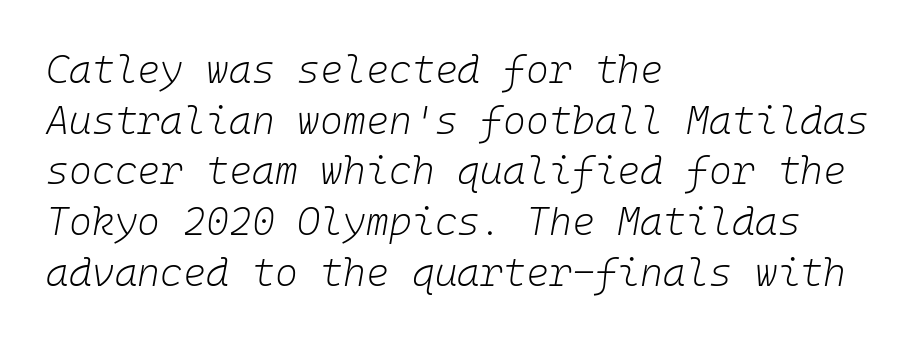
Letters have the restrained weight of plain body copy at most. Spacing between characters is what you'd get straight out of the box. Compared with ordinary roman type, these characters are visibly tilted. Teacher's note: observe the even left margin — that is flush-left alignment.
